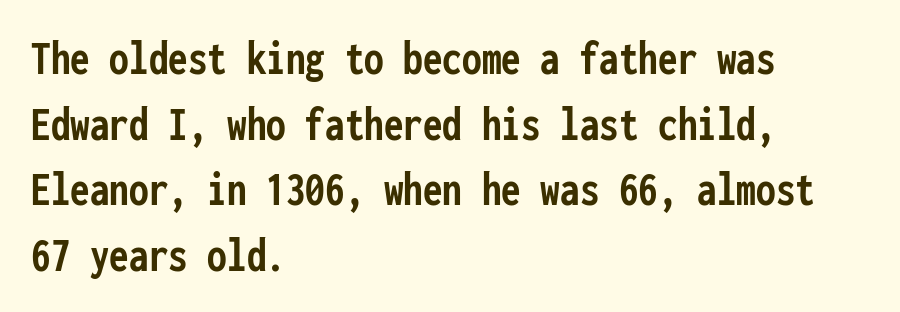
These lines keep a tight, regular rhythm from letter to letter. The block of text has a typical density, with ordinary space between rows. Notice how the stems are strictly vertical — no italics here. Each letter, wide or thin by design, is forced into the same width here. Words float on clear page, feet unadorned. Chunky letters — that's bold for sure.
